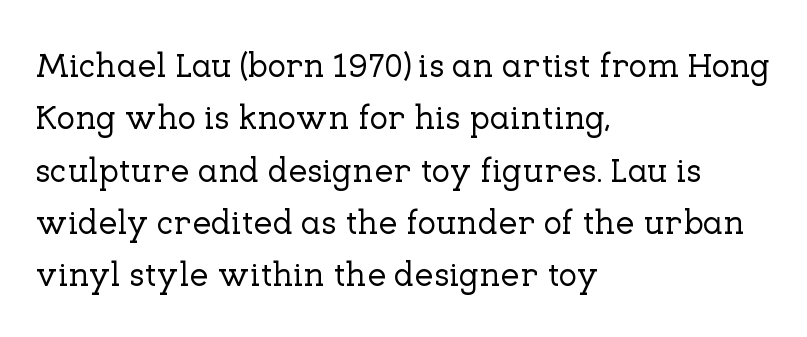
Q: Is the text italic (slanted)? A: No, it is upright.
Q: Is the typeface a serif or a sans-serif typeface? A: Serif.
Q: Is the text underlined? A: No.
Q: How is the paragraph aligned? A: Left-aligned.
Q: Is the spacing between letters normal or unusually wide? A: Normal.
Q: Is the spacing between lines tight, normal or loose? A: Normal.
Q: Width (condensed, normal, or wide)? A: Normal.
Q: Stroke contrast? A: Low.
Q: x-height? A: Medium.
Q: Monospaced? A: No.
